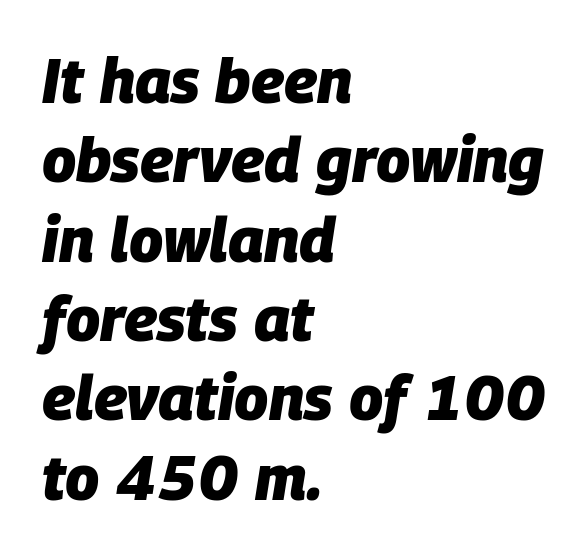
The image shows 62 px heavy type, italic (leaning right); set left-aligned, normal line spacing (1.28x), normal letter spacing, not underlined; low stroke contrast and a large x-height.
